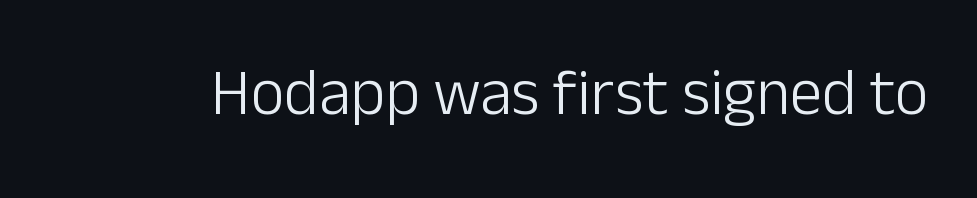
Q: Is the text bold? A: No.
Q: Is the text italic (slanted)? A: No, it is upright.
Q: Is the typeface a serif or a sans-serif typeface? A: Sans-serif.
Q: Is the text underlined? A: No.
Q: Is the spacing between letters normal or unusually wide? A: Normal.
Q: Width (condensed, normal, or wide)? A: Normal.
Q: Stroke contrast? A: Low.
Q: x-height? A: Medium.
Q: Monospaced? A: No.
